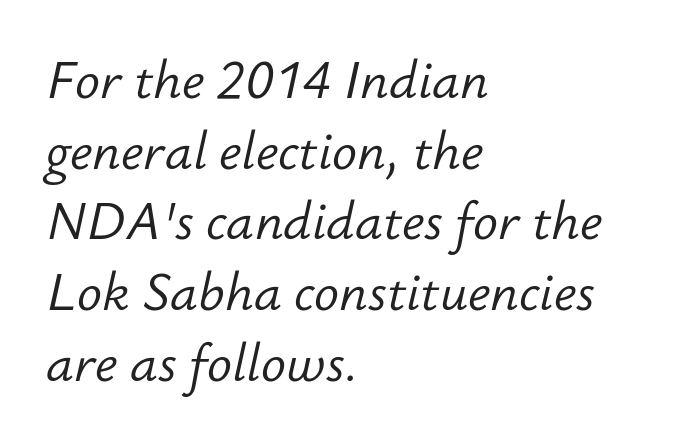
Q: Is the text bold? A: No.
Q: Is the text italic (slanted)? A: Yes, it leans right by about 12 degrees.
Q: Is the text underlined? A: No.
Q: How is the paragraph aligned? A: Left-aligned.
Q: Is the spacing between letters normal or unusually wide? A: Normal.
Q: Is the spacing between lines tight, normal or loose? A: Normal.
Q: Width (condensed, normal, or wide)? A: Normal.
Q: Stroke contrast? A: Low.
Q: x-height? A: Small.
Q: Monospaced? A: No.
